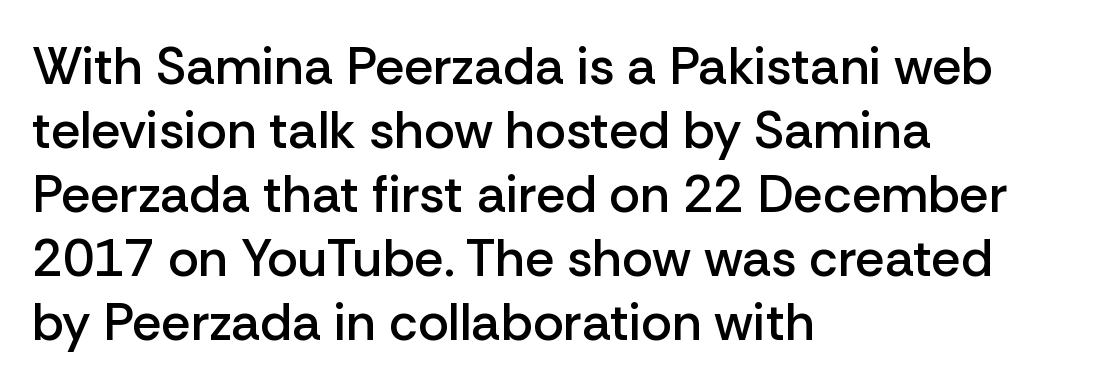
Any mark beneath the type? The region is blank. Observe the ordinary spacing: letters are neighbours, not strangers. It's the straight-up-and-down kind of type. The rendering uses natural spacing where letterforms have individual widths. Grotesque or geometric, the face here clearly has no serifs. The paragraph has a hard left edge and a soft right edge.
